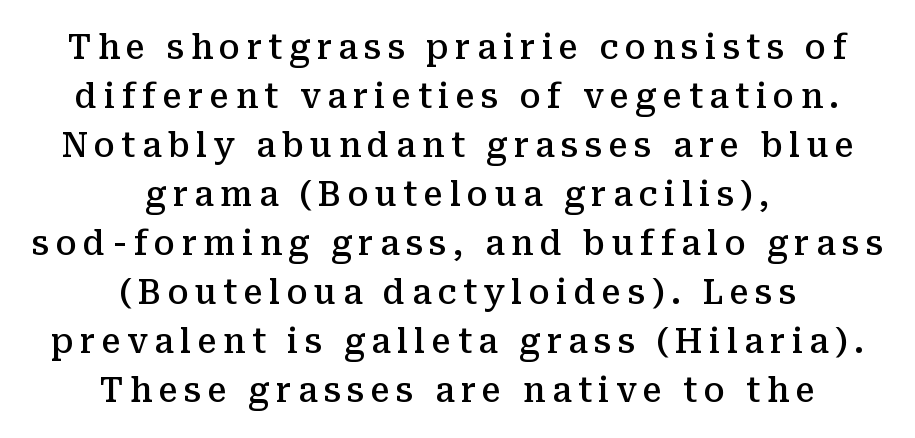
Just letters on the line, the space beneath them empty. If you measured baseline to baseline, you'd find a middling distance. Summary of weight: moderately heavy, a semibold. Looks like regular typesetting: each glyph gets only the width it needs. The rendering positions every line midway between the sides.
